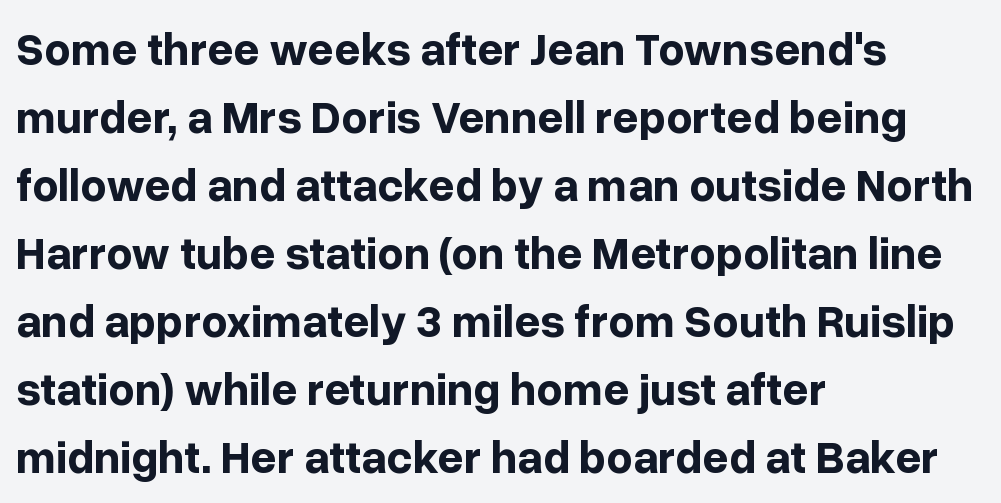
Each line starts at the same left margin while the right side varies. Do the characters align in a grid? No, the font is proportional. Stroke thickness is high; the sample reads as a true bold. You could call the tracking neutral — neither tight nor loose.
